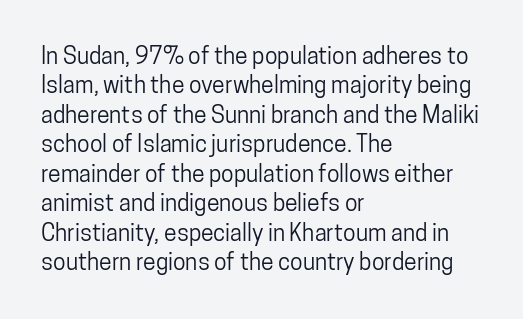
{"italic": "no", "underline": "no", "align": "left", "line_spacing": "normal", "line_spacing_ratio": 1.28, "letter_spacing": "normal", "letter_spacing_em": 0.0, "glyph_px": 23}
